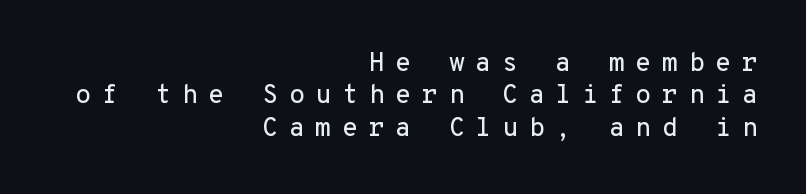
The image shows 26 px text type, upright; set right-aligned, normal line spacing (1.25x), unusually wide letter spacing (+0.41 em), not underlined.
